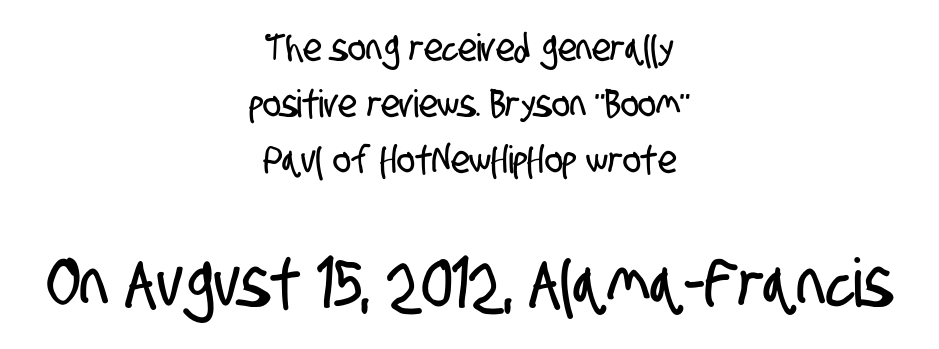
The image shows 67 px condensed sans-serif type; set centered, normal line spacing (1.48x), normal letter spacing, not underlined; the second (bottom) block is 1.76x larger; low stroke contrast and a large x-height.
